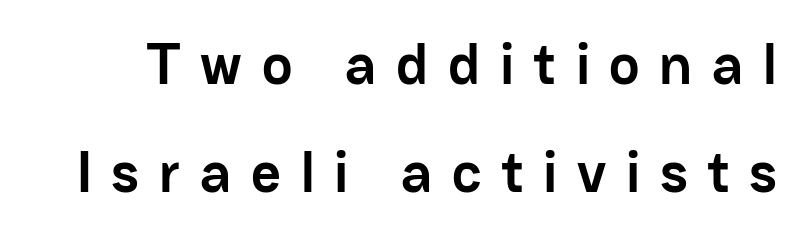
The face used here is proportionally spaced, like ordinary book or web type. The rendering shows plain stroke endings on the letterforms — a sans-serif design. Tracking value appears strongly positive — letters spread wide. Compared with an ordinary text face, these strokes are far heavier — a full bold. Nope, not italic — everything's standing straight. Just letters on the line, the space beneath them empty.
